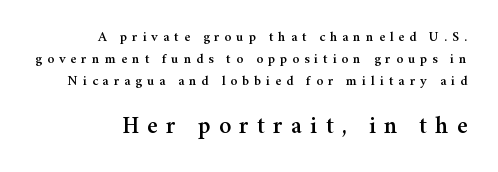
Underline: absent. Display-style spreading of the glyphs; the letterfit is very open. Interline gaps are of average width in this sample. The type sits square on the baseline with zero lean.
